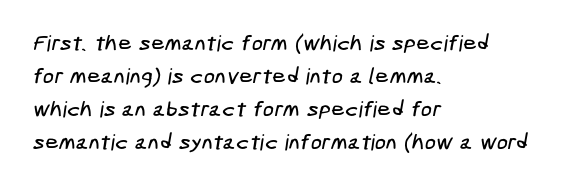
Short and long lines alike share a common starting point at left. Line spacing here is normal. Underline: absent. Observe the ordinary spacing: letters are neighbours, not strangers.
